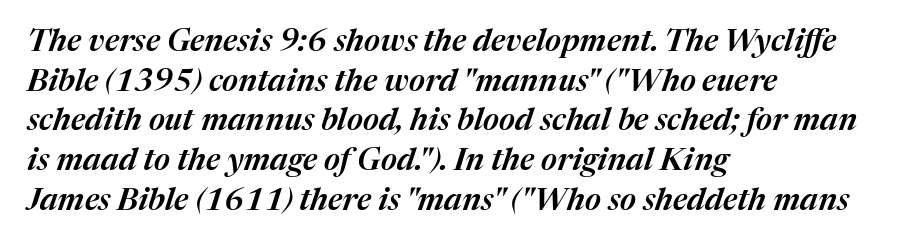
The image shows 31 px text type, italic (leaning right); set left-aligned, normal line spacing (1.28x), normal letter spacing, not underlined; medium stroke contrast and a medium x-height.
